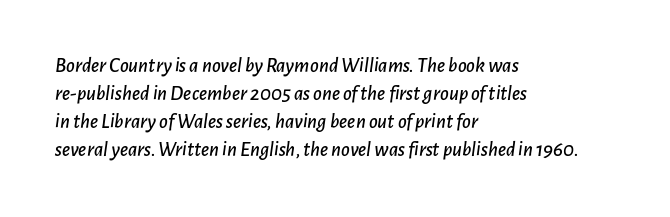
Slanted lettering throughout. No word sits above an underline. A typesetter would call this zero additional tracking. The paragraph has a hard left edge and a soft right edge.
